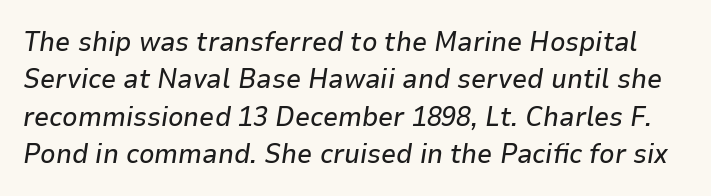
Q: Is the text italic (slanted)? A: Yes, it leans right by about 9 degrees.
Q: Is the text underlined? A: No.
Q: Is the spacing between letters normal or unusually wide? A: Normal.
Q: Is the spacing between lines tight, normal or loose? A: Normal.
